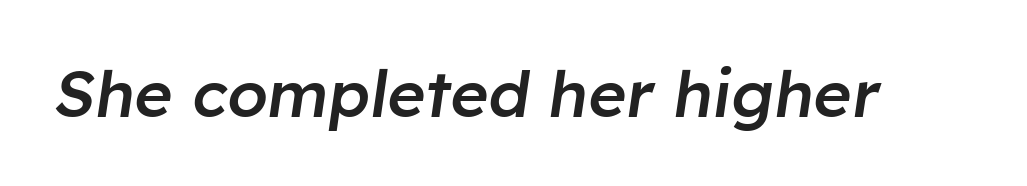
Q: Is the text bold? A: Semi-bold.
Q: Is the text italic (slanted)? A: Yes, it leans right by about 8 degrees.
Q: Is the text underlined? A: No.
Q: Is the spacing between letters normal or unusually wide? A: Normal.
Q: Width (condensed, normal, or wide)? A: Normal.
Q: Stroke contrast? A: Low.
Q: x-height? A: Medium.
Q: Monospaced? A: No.
